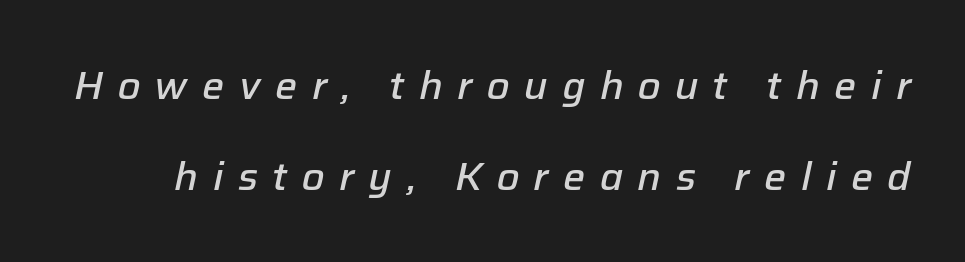
{"italic": "yes", "lean": "right", "slant_degrees": 12, "bold": "semi", "weight": "semibold", "width": "normal", "stroke_contrast": "low", "x_height": "medium", "monospaced": "no", "underline": "no", "line_spacing": "loose", "line_spacing_ratio": 2.33, "letter_spacing": "wide", "letter_spacing_em": 0.37, "glyph_px": 39}
